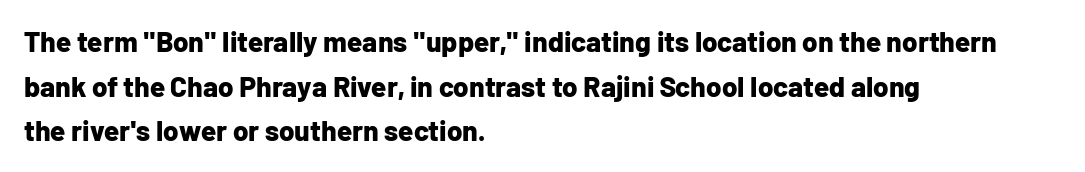
The image shows 28 px bold sans-serif type, upright; set left-aligned, normal line spacing (1.59x), normal letter spacing, not underlined; low stroke contrast and a medium x-height.
